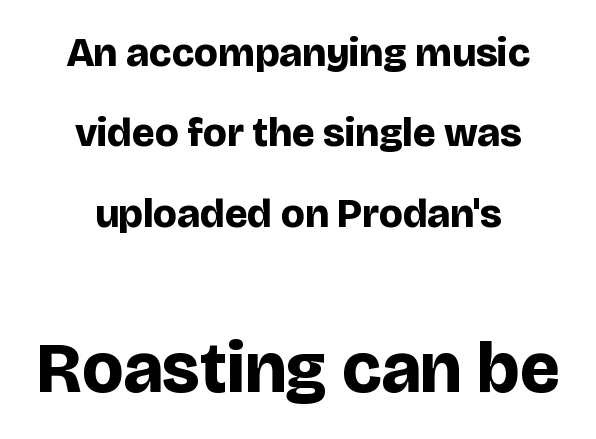
Notice how the passage keeps no hard edge, just a central spine. The letters carry no serifs — their stems end cleanly without finishing strokes. You'd pick this weight for a headline — it's a proper bold. The specimen reads as upright at a glance. Honestly, there is no underline to notice here at all. Standard letterfit; no display-style spreading of the glyphs.
